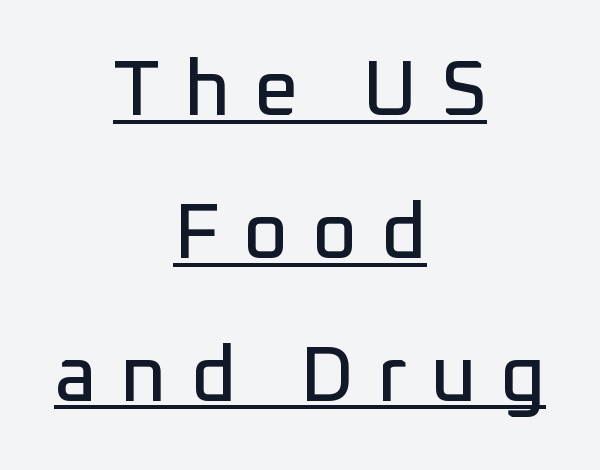
The typesetter has applied underlining to the passage shown. Look at the tracking — it's clearly loosened, letters drifting apart. The rag falls on both sides of this text block equally. The type family on display is of the sans-serif kind. Italic? Not at all — the glyphs are vertical.
